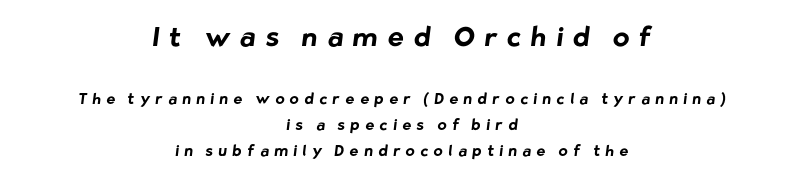
{"bold": "yes", "underline": "no", "align": "center", "line_spacing_ratio": 1.72, "letter_spacing": "wide", "letter_spacing_em": 0.37, "larger_block": "first", "size_ratio": 1.8, "glyph_px": 27}
